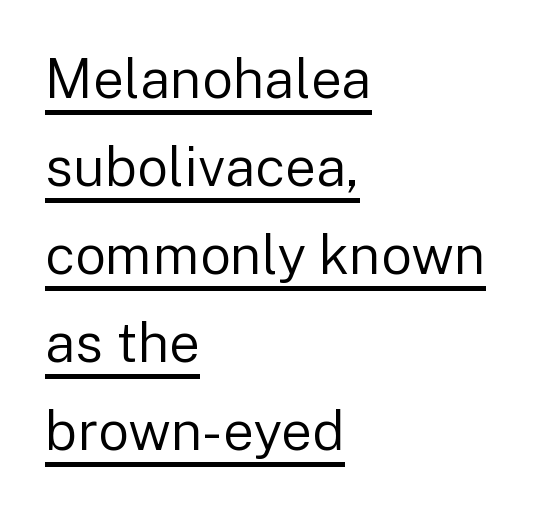
{"serif": "no", "italic": "no", "bold": "no", "weight": "regular", "width": "normal", "stroke_contrast": "low", "x_height": "medium", "monospaced": "no", "underline": "yes", "align": "left", "line_spacing": "normal", "line_spacing_ratio": 1.6, "letter_spacing": "normal", "letter_spacing_em": 0.0, "glyph_px": 55}
